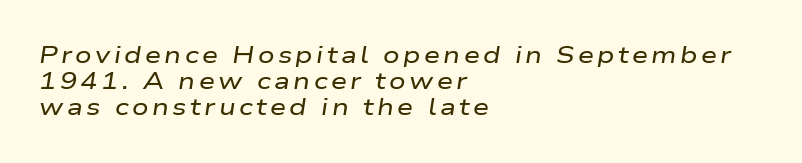
Q: Is the text italic (slanted)? A: Yes, it leans right by about 9 degrees.
Q: Is the text underlined? A: No.
Q: How is the paragraph aligned? A: Left-aligned.
Q: Is the spacing between lines tight, normal or loose? A: Tight.
